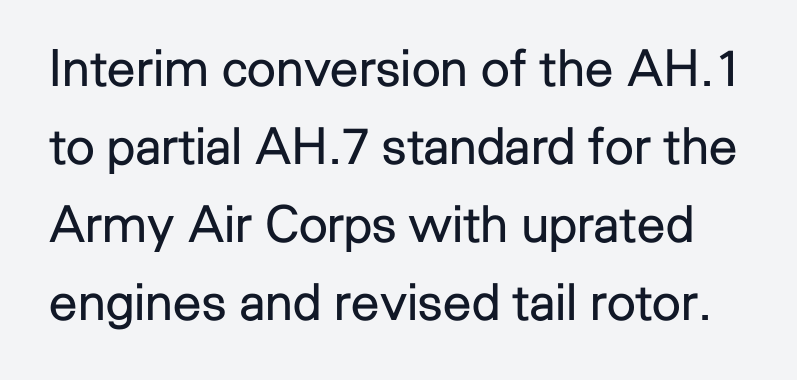
{"serif": "no", "italic": "no", "bold": "no", "weight": "regular", "width": "normal", "stroke_contrast": "low", "x_height": "medium", "monospaced": "no", "underline": "no", "line_spacing": "normal", "line_spacing_ratio": 1.53, "letter_spacing": "normal", "letter_spacing_em": 0.0, "glyph_px": 51}
